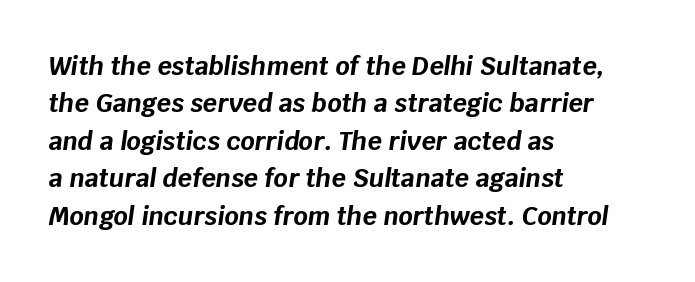
The image shows 25 px bold type, italic (leaning right); set left-aligned, normal line spacing (1.5x), normal letter spacing, not underlined.
